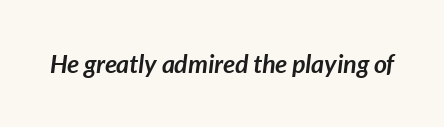
{"italic": "yes", "lean": "right", "slant_degrees": 7, "bold": "yes", "underline": "no", "letter_spacing": "normal", "letter_spacing_em": 0.0, "glyph_px": 25}
